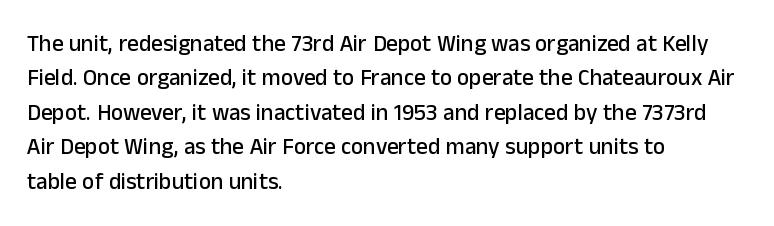
{"italic": "no", "underline": "no", "align": "left", "line_spacing": "normal", "line_spacing_ratio": 1.5, "letter_spacing": "normal", "letter_spacing_em": 0.0, "glyph_px": 23}
